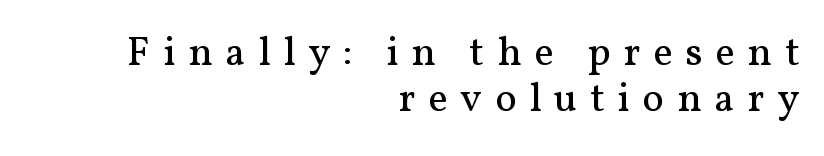
{"serif": "yes", "italic": "no", "bold": "no", "weight": "regular", "width": "normal", "stroke_contrast": "medium", "x_height": "medium", "monospaced": "no", "underline": "no", "align": "right", "line_spacing": "tight", "line_spacing_ratio": 1.13, "letter_spacing": "wide", "letter_spacing_em": 0.31, "glyph_px": 41}
